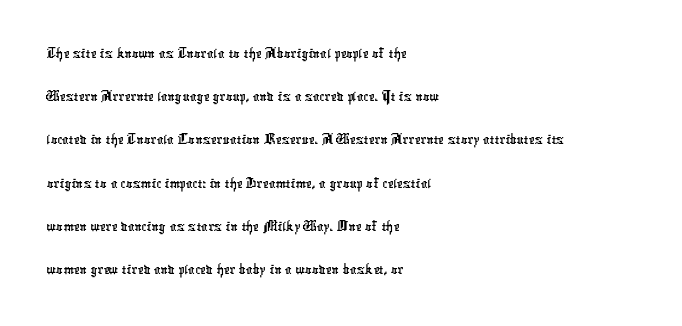
Q: Is the typeface a serif or a sans-serif typeface? A: Sans-serif.
Q: Is the text underlined? A: No.
Q: How is the paragraph aligned? A: Left-aligned.
Q: Is the spacing between letters normal or unusually wide? A: Normal.
Q: Is the spacing between lines tight, normal or loose? A: Normal.
Q: Width (condensed, normal, or wide)? A: Condensed.
Q: Stroke contrast? A: Low.
Q: x-height? A: Medium.
Q: Monospaced? A: No.
